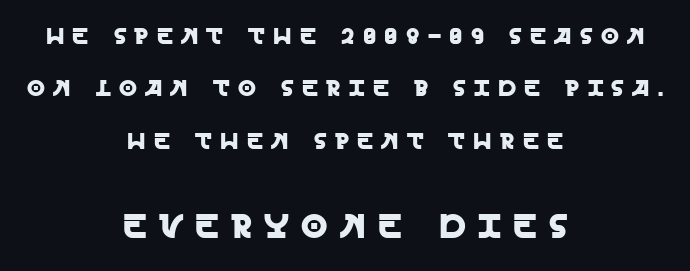
Ordinary non-slanted type is in use. The passage is arranged like a title page — every line centered. Note the varied advance widths — an 'i' is clearly narrower than an 'm'. Stroke terminals: plain, sans-serif. The string is rendered with underlining switched off. These two chunks differ in scale, with the bottom chunk taking the larger measure.
